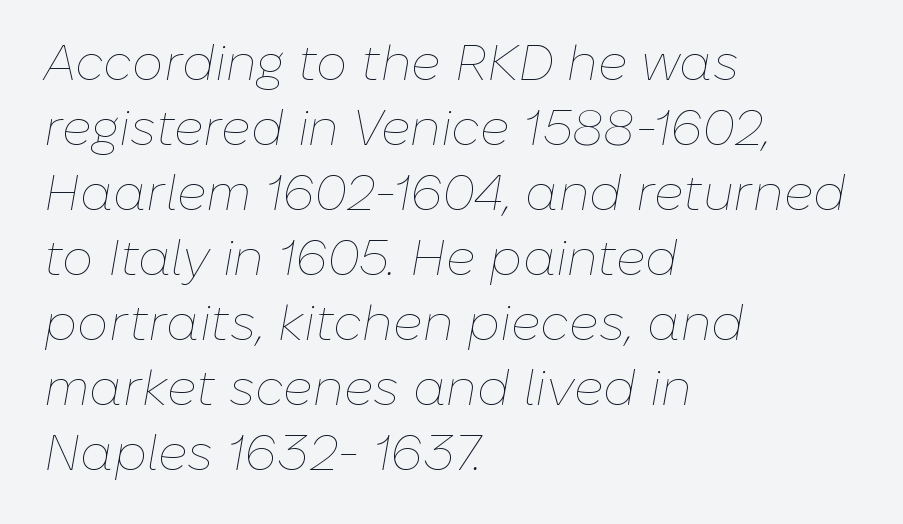
The image shows 50 px thin type, italic (leaning right); set left-aligned, normal line spacing (1.3x), normal letter spacing, not underlined; low stroke contrast and a medium x-height.
